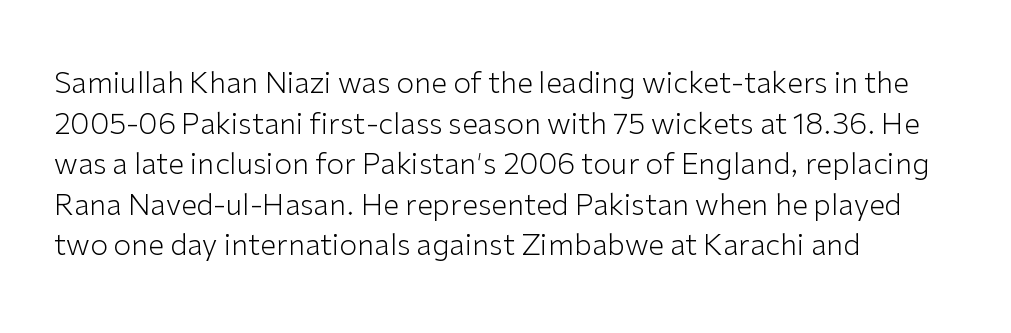
{"serif": "no", "italic": "no", "bold": "no", "weight": "light", "width": "normal", "stroke_contrast": "low", "x_height": "medium", "monospaced": "no", "underline": "no", "align": "left", "line_spacing": "normal", "line_spacing_ratio": 1.4, "letter_spacing": "normal", "letter_spacing_em": 0.0, "glyph_px": 29}
